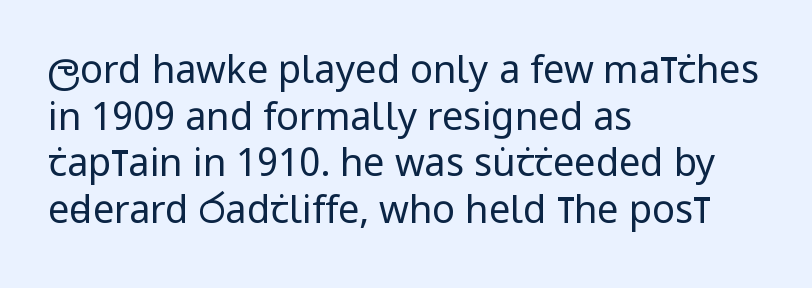
Q: Is the text bold? A: No.
Q: Is the text italic (slanted)? A: No, it is upright.
Q: Is the typeface a serif or a sans-serif typeface? A: Sans-serif.
Q: Is the text underlined? A: No.
Q: How is the paragraph aligned? A: Left-aligned.
Q: Is the spacing between letters normal or unusually wide? A: Normal.
Q: Width (condensed, normal, or wide)? A: Condensed.
Q: Stroke contrast? A: Low.
Q: x-height? A: Large.
Q: Monospaced? A: No.
